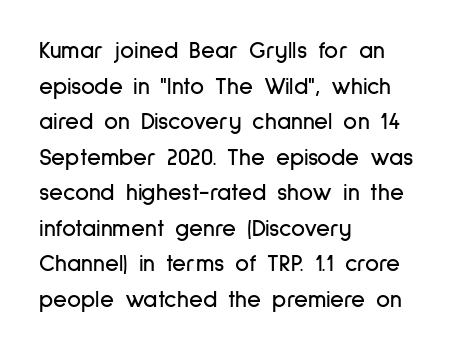
The lettering holds an erect, upright posture throughout. Inter-character spacing is left at the font's built-in metrics. The glyphs are unaccompanied by any horizontal stroke below them. Horizontal alignment here is leftward, the default for most running prose. Is there much room between lines? A standard amount, neither cramped nor airy.
